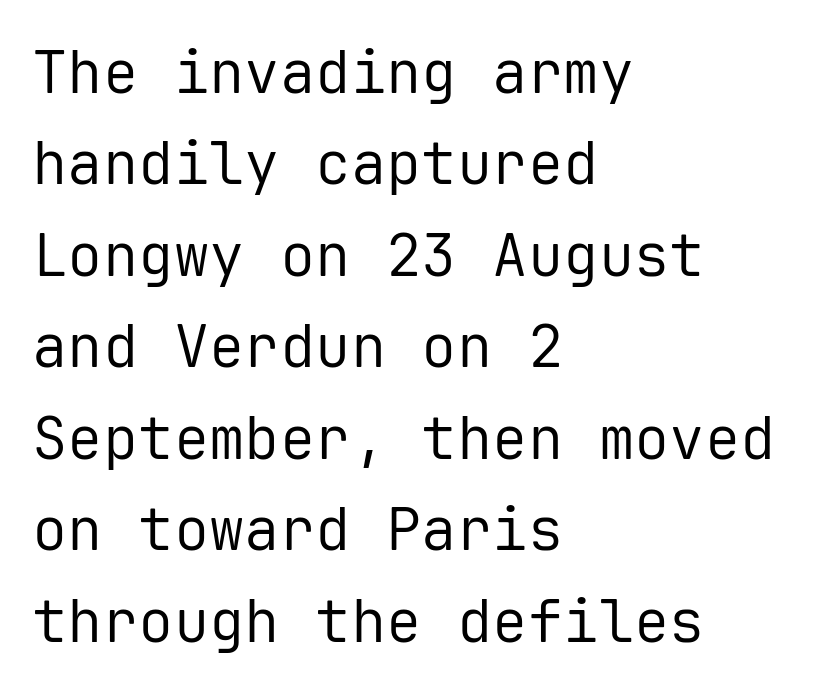
Q: Is the text bold? A: No.
Q: Is the text italic (slanted)? A: No, it is upright.
Q: Is the typeface a serif or a sans-serif typeface? A: Sans-serif.
Q: Is the text underlined? A: No.
Q: How is the paragraph aligned? A: Left-aligned.
Q: Is the spacing between letters normal or unusually wide? A: Normal.
Q: Is the spacing between lines tight, normal or loose? A: Normal.
Q: Width (condensed, normal, or wide)? A: Normal.
Q: Stroke contrast? A: Low.
Q: x-height? A: Medium.
Q: Monospaced? A: Yes.
